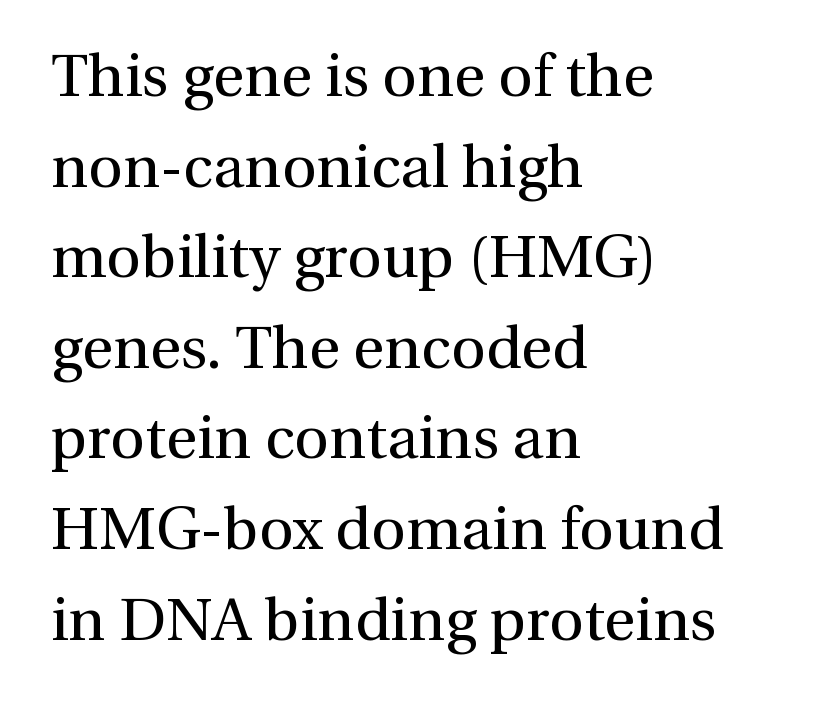
Q: Is the text bold? A: No.
Q: Is the text italic (slanted)? A: No, it is upright.
Q: Is the typeface a serif or a sans-serif typeface? A: Serif.
Q: Is the text underlined? A: No.
Q: How is the paragraph aligned? A: Left-aligned.
Q: Is the spacing between letters normal or unusually wide? A: Normal.
Q: Is the spacing between lines tight, normal or loose? A: Normal.
Q: Width (condensed, normal, or wide)? A: Normal.
Q: Stroke contrast? A: Medium.
Q: x-height? A: Medium.
Q: Monospaced? A: No.
